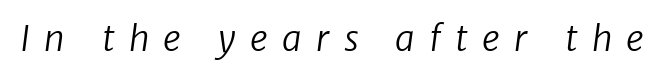
The image shows 35 px regular-weight sans-serif type; set unusually wide letter spacing (+0.41 em), not underlined; low stroke contrast and a medium x-height.
